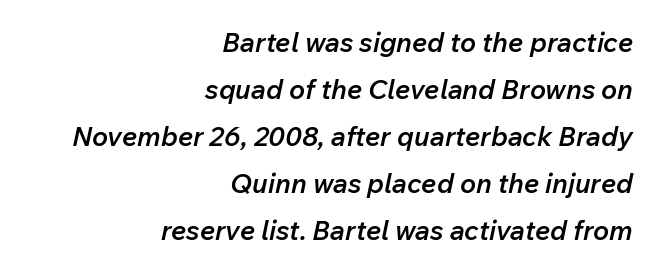
{"italic": "yes", "lean": "right", "slant_degrees": 12, "bold": "semi", "underline": "no", "align": "right", "line_spacing_ratio": 1.74, "letter_spacing": "normal", "letter_spacing_em": 0.0, "glyph_px": 27}
